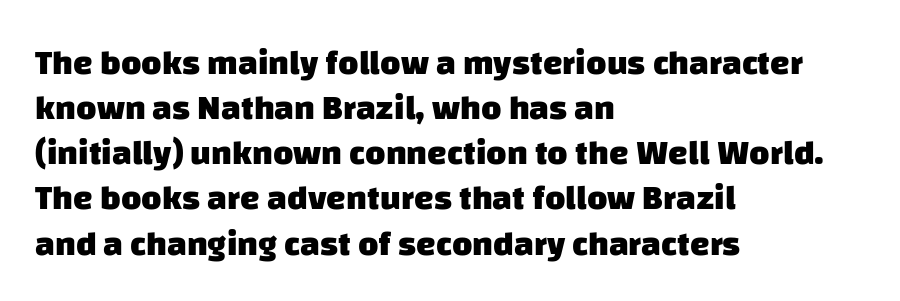
The image shows 35 px heavy sans-serif type; set left-aligned, normal line spacing (1.29x), normal letter spacing, not underlined; low stroke contrast and a large x-height.
